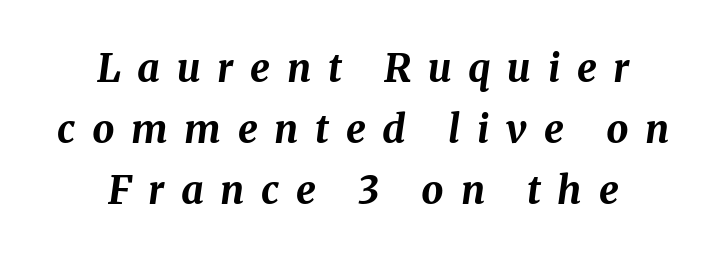
The image shows 39 px bold type, italic (leaning right); set centered, normal line spacing (1.57x), unusually wide letter spacing (+0.43 em), not underlined; medium stroke contrast and a medium x-height.
